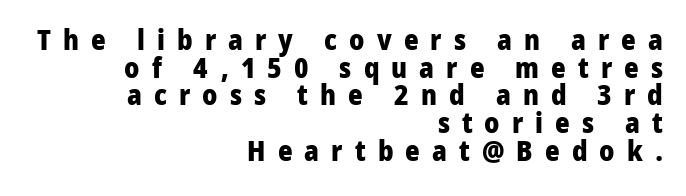
{"serif": "no", "italic": "no", "bold": "yes", "weight": "heavy", "width": "condensed", "stroke_contrast": "low", "x_height": "large", "monospaced": "no", "underline": "no", "align": "right", "line_spacing": "tight", "line_spacing_ratio": 0.99, "letter_spacing": "wide", "letter_spacing_em": 0.43, "glyph_px": 28}
